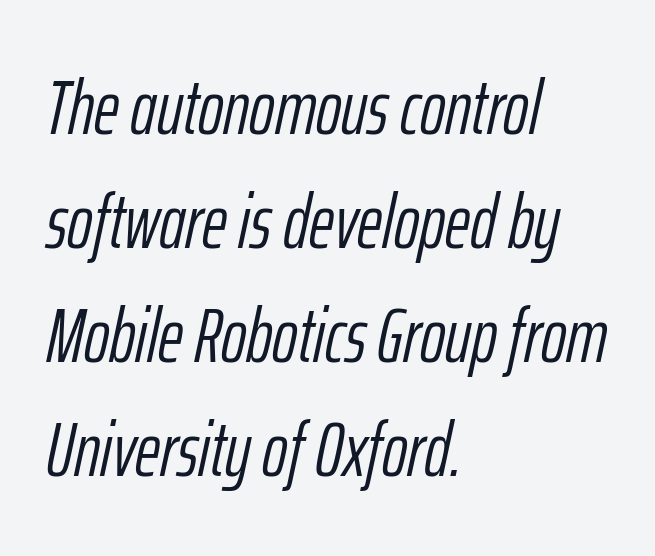
The image shows 77 px light, condensed type, italic (leaning right); set left-aligned, normal line spacing (1.48x), normal letter spacing, not underlined; low stroke contrast and a medium x-height.
